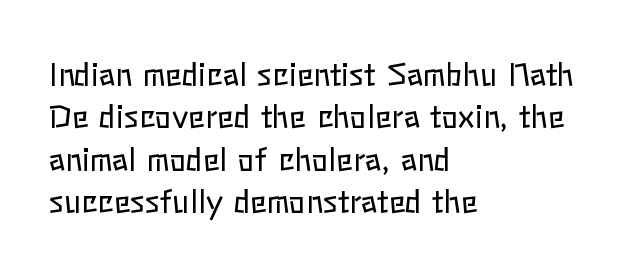
{"italic": "no", "bold": "no", "weight": "regular", "width": "normal", "stroke_contrast": "low", "x_height": "medium", "monospaced": "no", "underline": "no", "align": "left", "line_spacing": "normal", "line_spacing_ratio": 1.37, "letter_spacing": "normal", "letter_spacing_em": 0.0, "glyph_px": 31}
